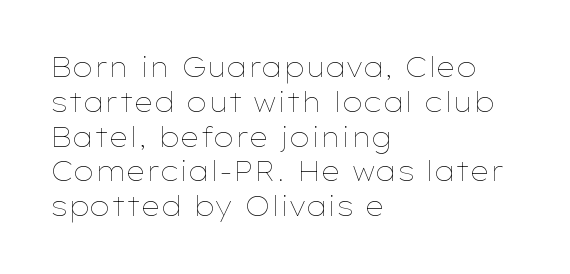
Q: Is the text bold? A: No.
Q: Is the text italic (slanted)? A: No, it is upright.
Q: Is the text underlined? A: No.
Q: How is the paragraph aligned? A: Left-aligned.
Q: Is the spacing between letters normal or unusually wide? A: Normal.
Q: Is the spacing between lines tight, normal or loose? A: Normal.
